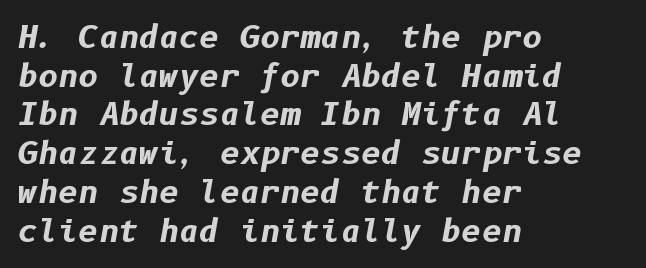
The image shows 31 px bold type, italic (leaning right); set left-aligned, normal line spacing (1.25x), normal letter spacing, not underlined; low stroke contrast and a medium x-height.
